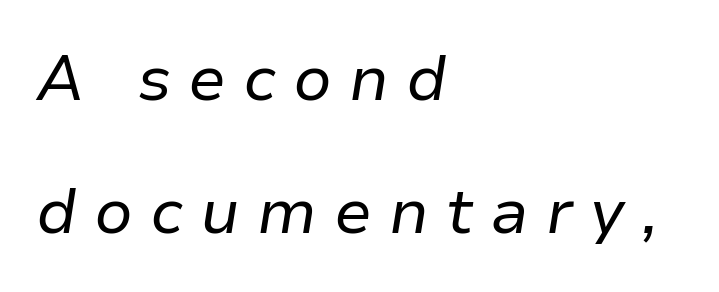
{"italic": "yes", "lean": "right", "slant_degrees": 9, "bold": "no", "weight": "regular", "width": "normal", "stroke_contrast": "low", "x_height": "medium", "monospaced": "no", "underline": "no", "align": "left", "line_spacing": "loose", "line_spacing_ratio": 2.11, "letter_spacing": "wide", "letter_spacing_em": 0.27, "glyph_px": 63}
